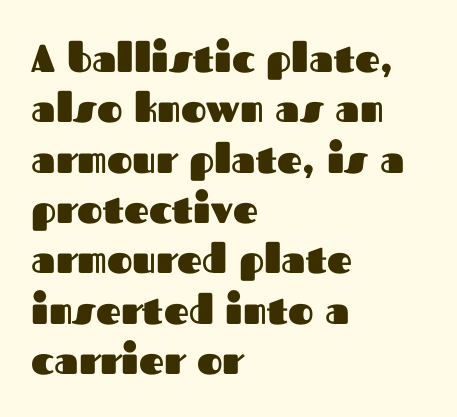
The image shows 39 px heavy sans-serif type, upright; set left-aligned, normal line spacing (1.29x), normal letter spacing, not underlined; medium stroke contrast and a medium x-height.
